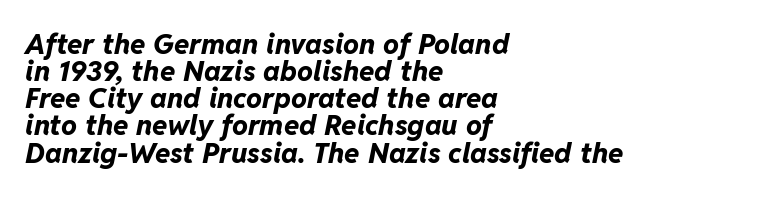
The image shows 28 px bold type, italic (leaning right); set left-aligned, tight line spacing (0.97x), normal letter spacing, not underlined; low stroke contrast and a medium x-height.
